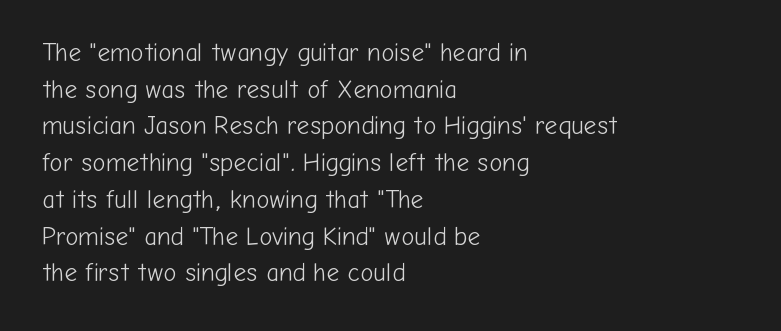
{"italic": "no", "bold": "no", "underline": "no", "align": "left", "line_spacing": "normal", "line_spacing_ratio": 1.47, "letter_spacing": "normal", "letter_spacing_em": 0.0, "glyph_px": 25}
